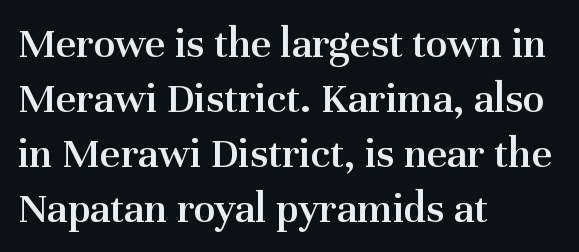
{"serif": "yes", "italic": "no", "bold": "semi", "weight": "semibold", "width": "normal", "stroke_contrast": "medium", "x_height": "medium", "monospaced": "no", "underline": "no", "align": "left", "line_spacing": "normal", "line_spacing_ratio": 1.25, "letter_spacing": "normal", "letter_spacing_em": 0.0, "glyph_px": 44}
